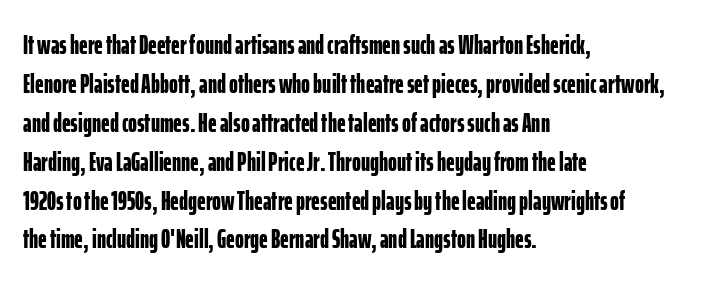
{"italic": "no", "bold": "yes", "underline": "no", "align": "left", "line_spacing": "normal", "line_spacing_ratio": 1.44, "letter_spacing": "normal", "letter_spacing_em": 0.0, "glyph_px": 27}
